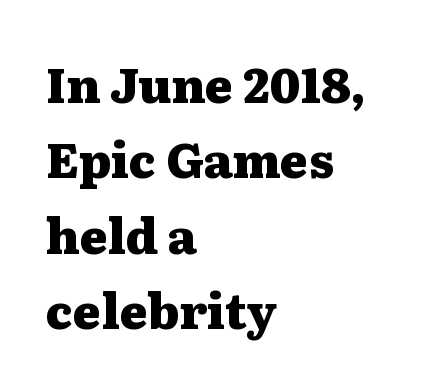
Tracking here is standard; glyphs follow each other at the usual distance. You could not count columns in this text — the font is proportionally spaced. When letters stand straight like this, we call the style roman or upright. Regular leading. A student would call this left alignment; a typographer would say flush left, rag right.
